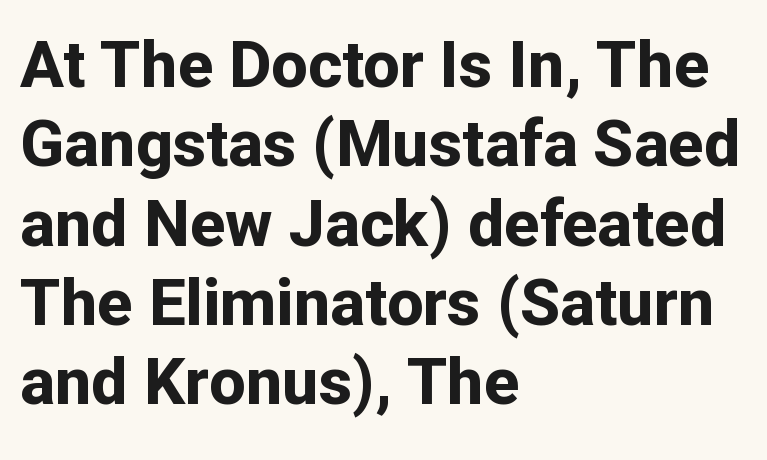
{"serif": "no", "italic": "no", "bold": "yes", "weight": "bold", "width": "normal", "stroke_contrast": "low", "x_height": "medium", "monospaced": "no", "underline": "no", "align": "left", "line_spacing_ratio": 1.22, "letter_spacing": "normal", "letter_spacing_em": 0.0, "glyph_px": 65}
